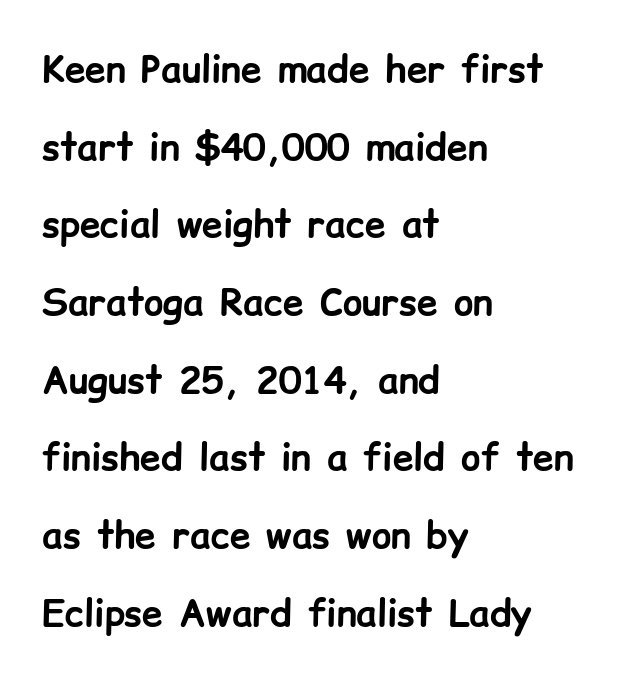
Stroke terminals: plain, sans-serif. Typesetter's note: full bold, strokes at maximum text heaviness. Line beginnings align vertically; line endings do not. This sample trades compactness for vertical openness between lines.
